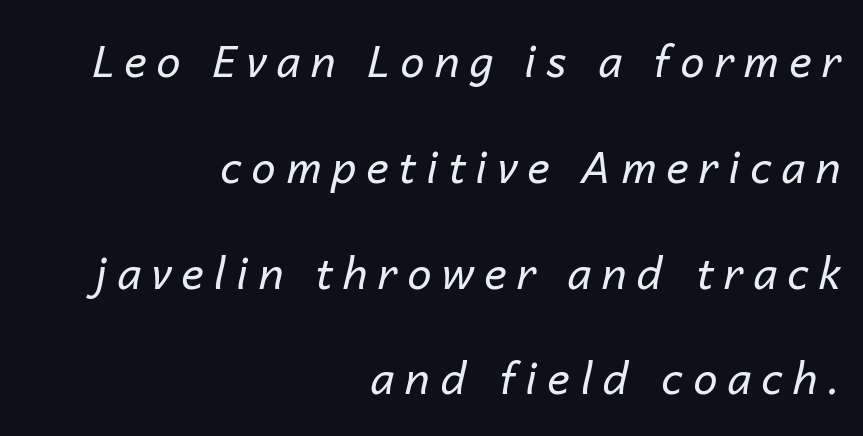
The image shows 43 px regular-weight type, italic (leaning right); set right-aligned, loose line spacing (2.46x), unusually wide letter spacing (+0.24 em), not underlined; low stroke contrast and a medium x-height.
